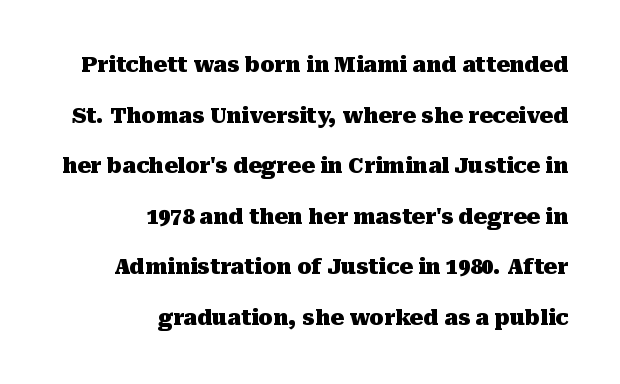
{"italic": "no", "bold": "yes", "underline": "no", "align": "right", "line_spacing": "loose", "line_spacing_ratio": 2.41, "letter_spacing": "normal", "letter_spacing_em": 0.0, "glyph_px": 21}
